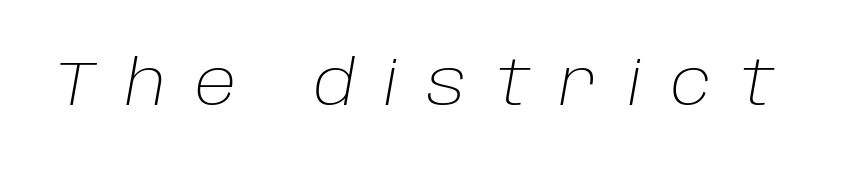
The image shows 62 px light type, italic (leaning right); set unusually wide letter spacing (+0.47 em), not underlined; low stroke contrast and a large x-height.
